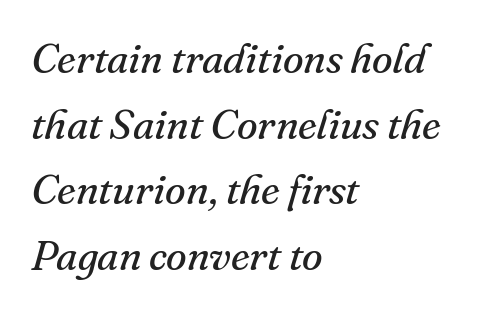
{"serif": "yes", "italic": "yes", "lean": "right", "slant_degrees": 16, "bold": "no", "weight": "regular", "width": "normal", "stroke_contrast": "medium", "x_height": "small", "monospaced": "no", "underline": "no", "align": "left", "line_spacing": "normal", "line_spacing_ratio": 1.56, "letter_spacing": "normal", "letter_spacing_em": 0.0, "glyph_px": 42}
